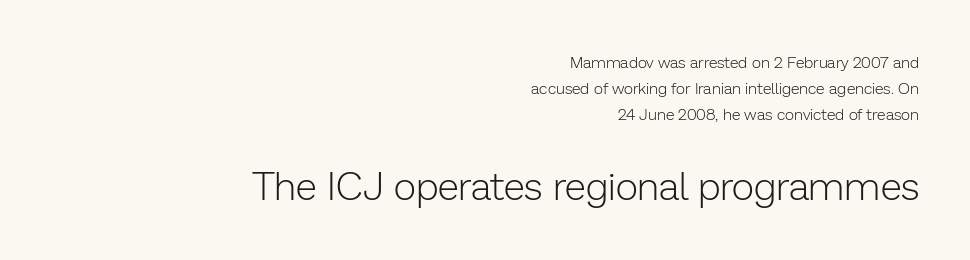
The image shows 39 px light sans-serif type, upright; set right-aligned, normal line spacing (1.62x), normal letter spacing, not underlined; the second (bottom) block is 2.44x larger; low stroke contrast and a medium x-height.
